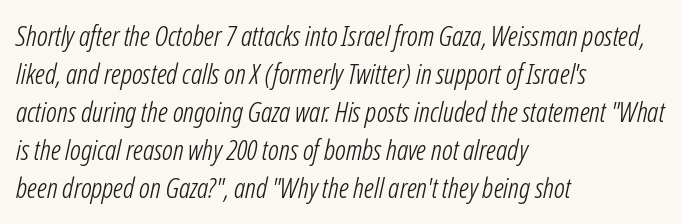
The image shows 28 px light, condensed type, italic (leaning right); set left-aligned, normal line spacing (1.36x), normal letter spacing, not underlined; low stroke contrast and a medium x-height.
